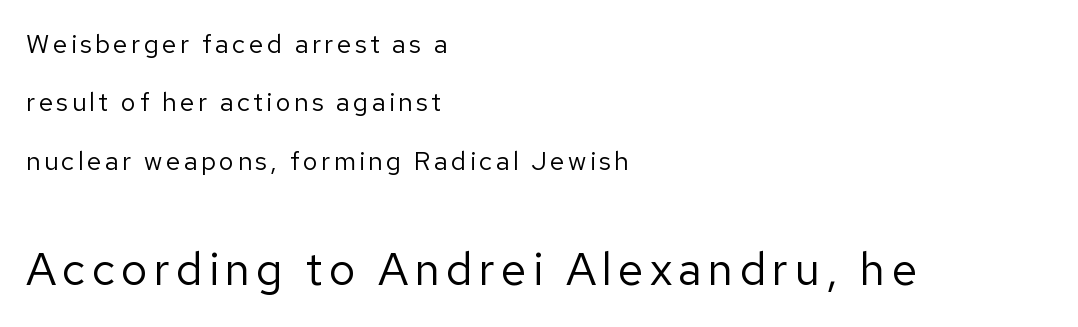
{"serif": "no", "italic": "no", "bold": "no", "weight": "regular", "width": "normal", "stroke_contrast": "low", "x_height": "medium", "monospaced": "no", "underline": "no", "align": "left", "line_spacing": "loose", "line_spacing_ratio": 2.25, "larger_block": "second", "size_ratio": 1.77, "glyph_px": 46}
